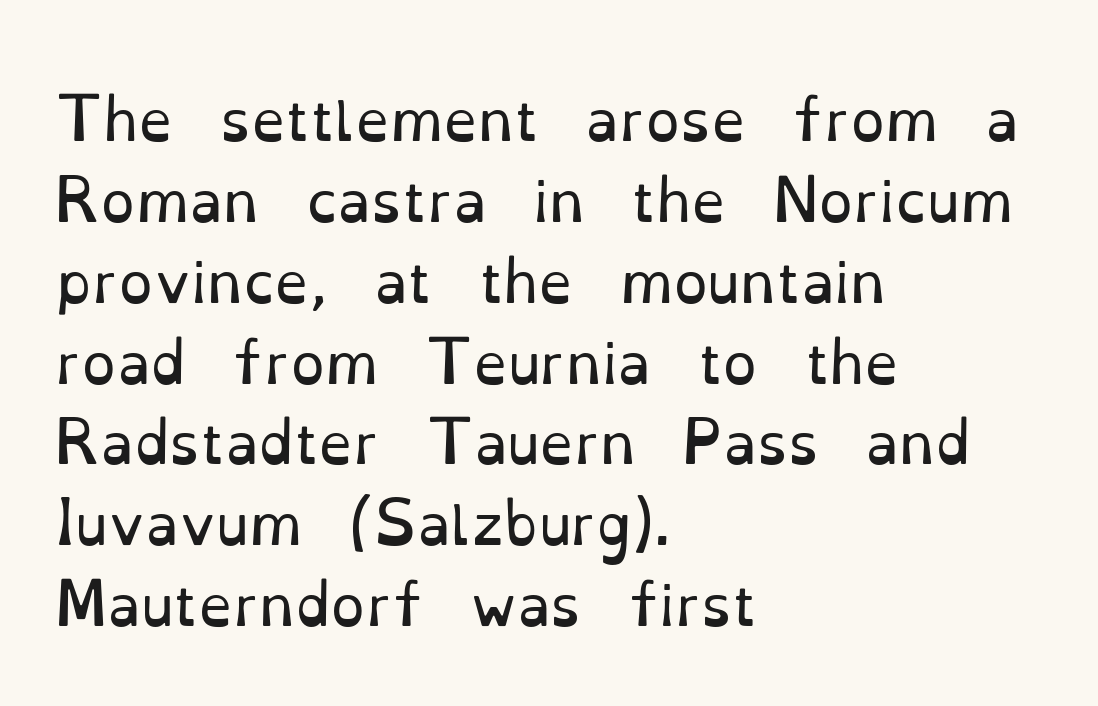
Q: Is the text bold? A: No.
Q: Is the text italic (slanted)? A: No, it is upright.
Q: Is the typeface a serif or a sans-serif typeface? A: Serif.
Q: Is the text underlined? A: No.
Q: How is the paragraph aligned? A: Left-aligned.
Q: Is the spacing between letters normal or unusually wide? A: Normal.
Q: Is the spacing between lines tight, normal or loose? A: Normal.
Q: Width (condensed, normal, or wide)? A: Normal.
Q: Stroke contrast? A: Low.
Q: x-height? A: Small.
Q: Monospaced? A: No.
